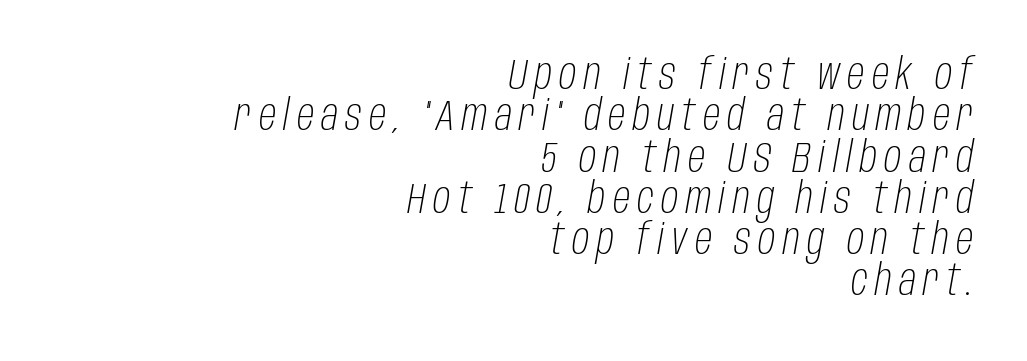
The image shows 43 px light, condensed type, italic (leaning right); set right-aligned, tight line spacing (0.96x), not underlined; low stroke contrast and a large x-height.
